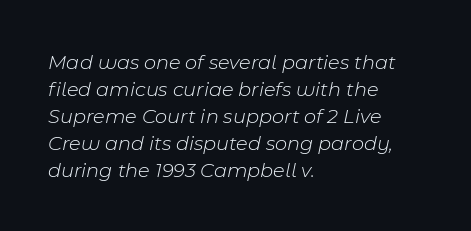
Observe the ordinary spacing: letters are neighbours, not strangers. Reading down the column, the eye jumps a familiar distance to each next line. The strokes carry an ordinary text weight at most. The lines are quadded left. The strip under each line holds only bare page. This is oblique type, the kind used for emphasis or titles.
